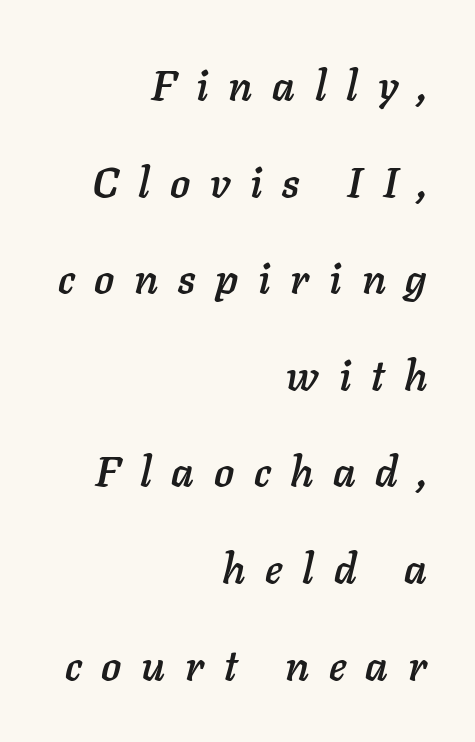
Q: Is the text italic (slanted)? A: Yes, it leans right by about 11 degrees.
Q: Is the text underlined? A: No.
Q: How is the paragraph aligned? A: Right-aligned.
Q: Is the spacing between letters normal or unusually wide? A: Unusually wide.
Q: Is the spacing between lines tight, normal or loose? A: Loose.
Q: Width (condensed, normal, or wide)? A: Normal.
Q: Stroke contrast? A: Low.
Q: x-height? A: Medium.
Q: Monospaced? A: No.
